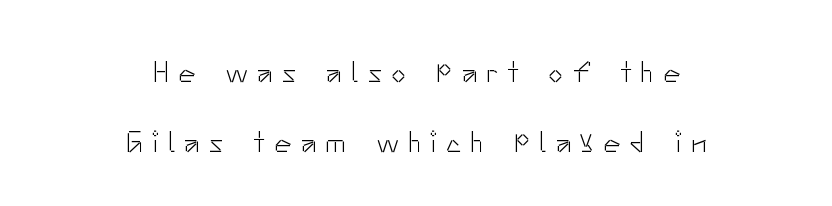
{"serif": "no", "italic": "no", "bold": "no", "weight": "light", "width": "normal", "stroke_contrast": "low", "x_height": "small", "monospaced": "no", "underline": "no", "align": "center", "line_spacing": "loose", "line_spacing_ratio": 2.41, "letter_spacing": "wide", "letter_spacing_em": 0.33, "glyph_px": 29}
